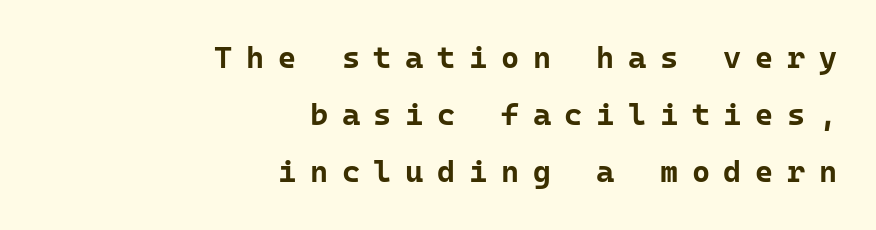
{"serif": "no", "italic": "no", "bold": "yes", "weight": "bold", "width": "normal", "stroke_contrast": "low", "x_height": "medium", "monospaced": "yes", "underline": "no", "align": "right", "line_spacing_ratio": 1.84, "letter_spacing": "wide", "letter_spacing_em": 0.44, "glyph_px": 31}
